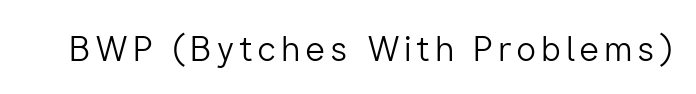
{"serif": "no", "italic": "no", "bold": "no", "weight": "light", "width": "normal", "stroke_contrast": "low", "x_height": "medium", "monospaced": "no", "underline": "no", "glyph_px": 35}
